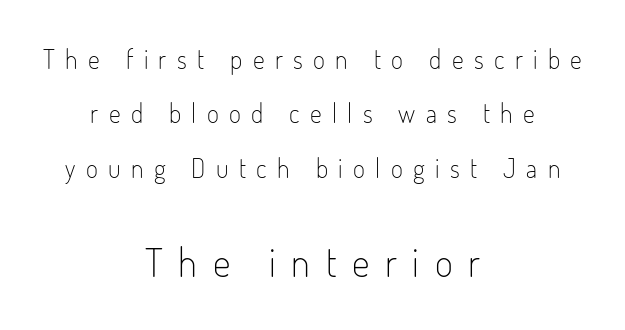
Q: Is the text bold? A: No.
Q: Is the text italic (slanted)? A: No, it is upright.
Q: Is the typeface a serif or a sans-serif typeface? A: Sans-serif.
Q: Is the text underlined? A: No.
Q: How is the paragraph aligned? A: Centered.
Q: Is the spacing between letters normal or unusually wide? A: Unusually wide.
Q: Is the spacing between lines tight, normal or loose? A: Loose.
Q: Which block of text is set in a larger size, the first (top) or the second (bottom)? A: The second (bottom) one.
Q: Width (condensed, normal, or wide)? A: Condensed.
Q: Stroke contrast? A: Low.
Q: x-height? A: Small.
Q: Monospaced? A: No.
